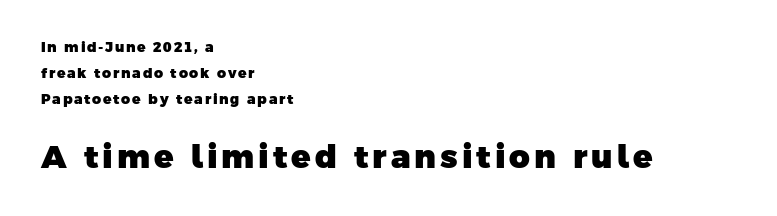
{"serif": "no", "bold": "yes", "weight": "heavy", "width": "normal", "stroke_contrast": "low", "x_height": "medium", "monospaced": "no", "underline": "no", "align": "left", "line_spacing_ratio": 1.84, "larger_block": "second", "size_ratio": 2.29, "glyph_px": 32}
